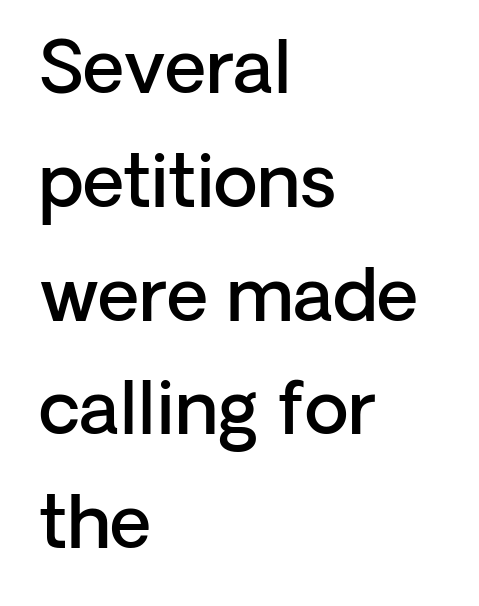
The image shows 72 px semibold sans-serif type, upright; set left-aligned, normal line spacing (1.58x), normal letter spacing, not underlined; low stroke contrast and a medium x-height.
